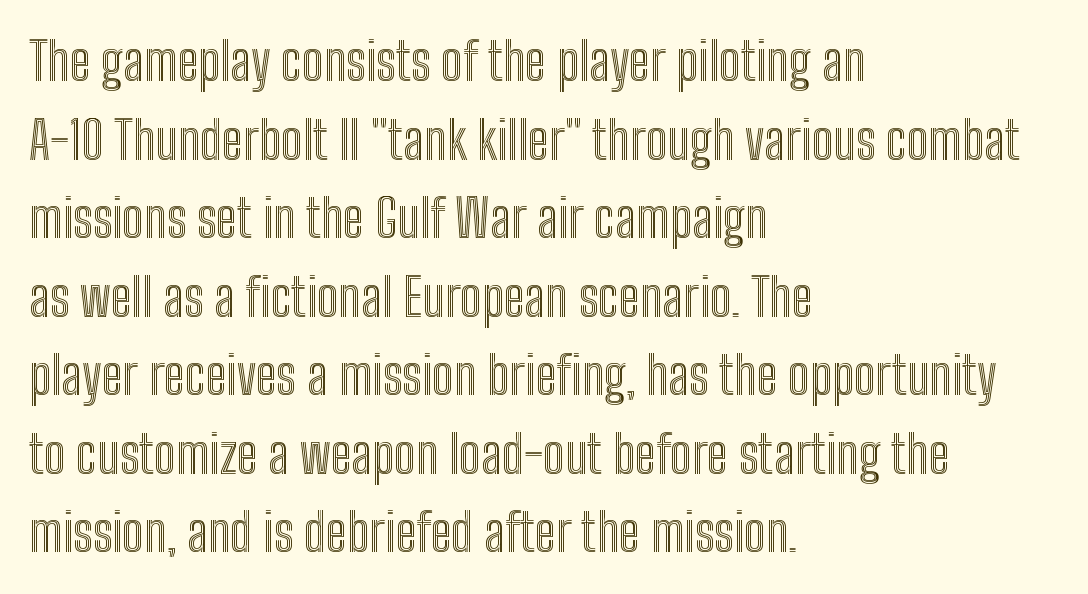
{"italic": "no", "width": "condensed", "x_height": "medium", "monospaced": "no", "underline": "no", "align": "left", "line_spacing": "normal", "line_spacing_ratio": 1.51, "letter_spacing": "normal", "letter_spacing_em": 0.0, "glyph_px": 52}
